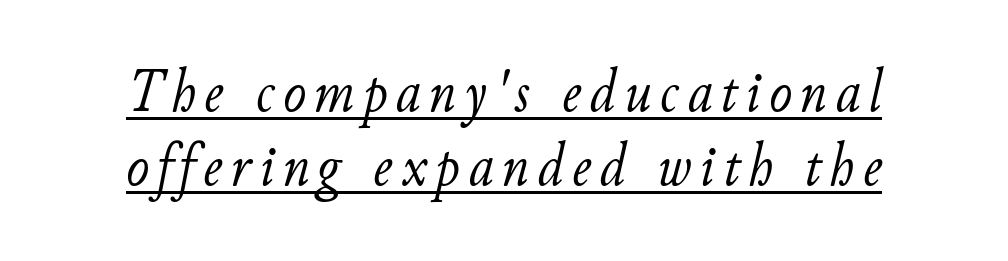
{"italic": "yes", "lean": "right", "slant_degrees": 11, "bold": "no", "weight": "light", "width": "normal", "stroke_contrast": "low", "x_height": "small", "monospaced": "no", "underline": "yes", "align": "center", "line_spacing_ratio": 1.21, "glyph_px": 61}
